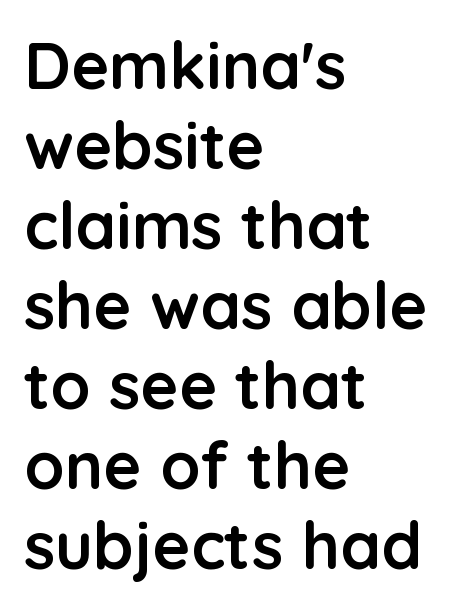
Note the varied advance widths — an 'i' is clearly narrower than an 'm'. Characters remain perfectly vertical along every line. Tracking here is standard; glyphs follow each other at the usual distance. Typographically, this falls in the sans-serif category. The typesetter chose a ragged-right arrangement here.
